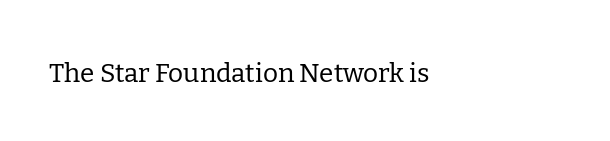
{"italic": "no", "bold": "no", "underline": "no", "align": "left", "letter_spacing": "normal", "letter_spacing_em": 0.0, "glyph_px": 26}
